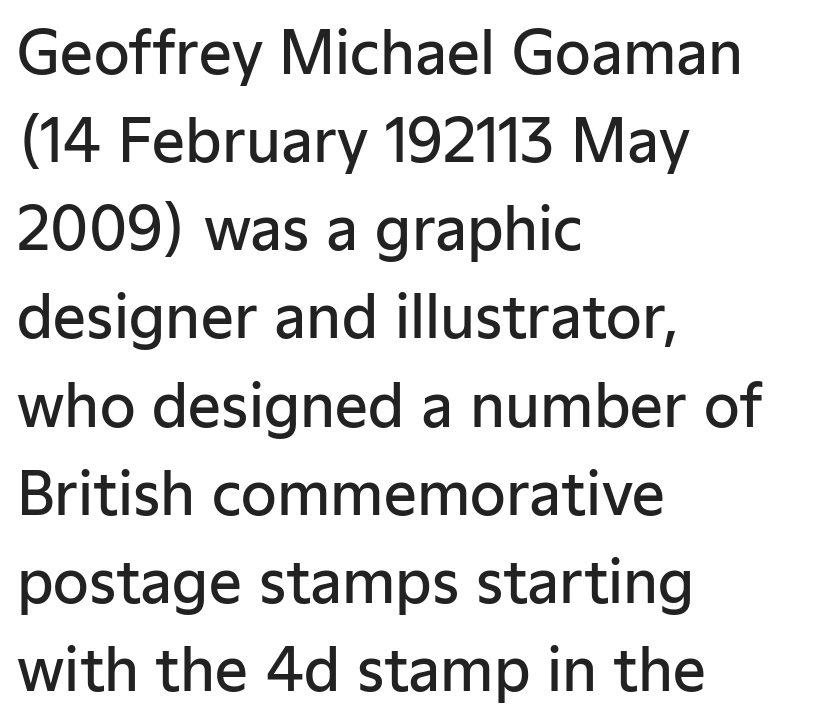
The font's upright variant was chosen for this text. The gap between lines stays unmarked. Looks like regular typesetting: each glyph gets only the width it needs. Is the block centered? No — it sits flush against the left margin. Vertical spacing — default. The letters sit at their default tracking, neither squeezed nor spread.
